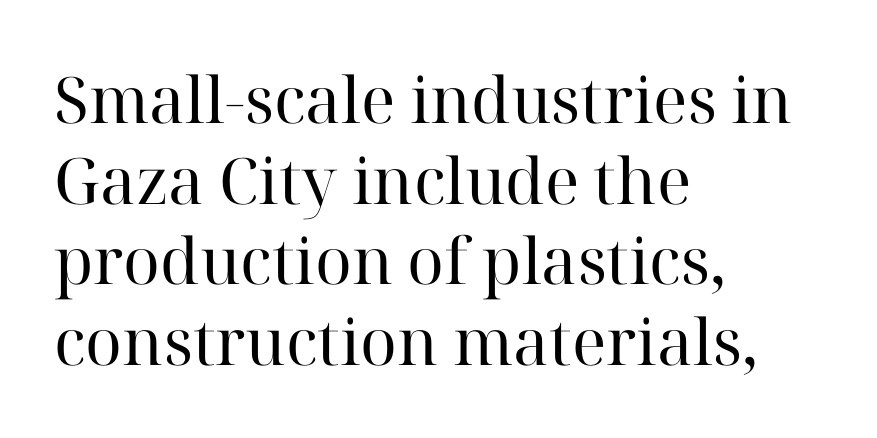
Q: Is the text bold? A: No.
Q: Is the text italic (slanted)? A: No, it is upright.
Q: Is the typeface a serif or a sans-serif typeface? A: Serif.
Q: Is the text underlined? A: No.
Q: How is the paragraph aligned? A: Left-aligned.
Q: Is the spacing between letters normal or unusually wide? A: Normal.
Q: Is the spacing between lines tight, normal or loose? A: Normal.
Q: Width (condensed, normal, or wide)? A: Normal.
Q: Stroke contrast? A: High.
Q: x-height? A: Medium.
Q: Monospaced? A: No.
